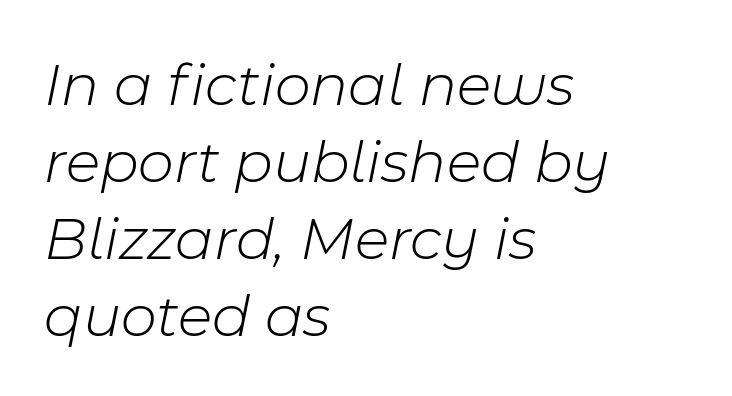
The image shows 62 px light type, italic (leaning right); set left-aligned, line spacing 1.24x, normal letter spacing, not underlined; low stroke contrast and a medium x-height.
